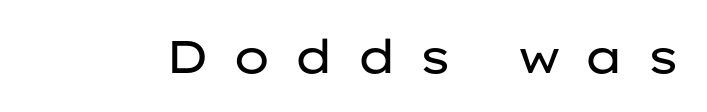
{"serif": "no", "italic": "no", "bold": "no", "weight": "regular", "width": "wide", "stroke_contrast": "low", "x_height": "medium", "monospaced": "no", "underline": "no", "letter_spacing": "wide", "letter_spacing_em": 0.49, "glyph_px": 46}
